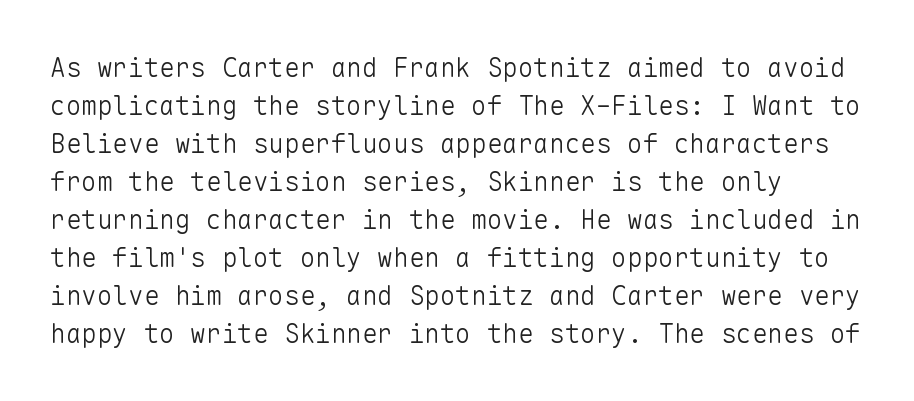
Type without underlining. In terms of posture, this sample is upright. The weight would be labelled regular, book, light, or lighter still. These lines keep a tight, regular rhythm from letter to letter.
